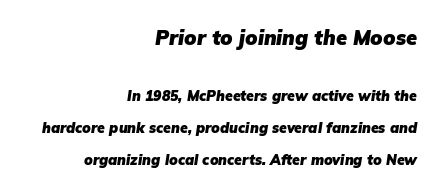
{"italic": "yes", "lean": "right", "slant_degrees": 9, "bold": "yes", "underline": "no", "align": "right", "line_spacing": "loose", "line_spacing_ratio": 2.29, "letter_spacing": "normal", "letter_spacing_em": 0.0, "larger_block": "first", "size_ratio": 1.43, "glyph_px": 20}
